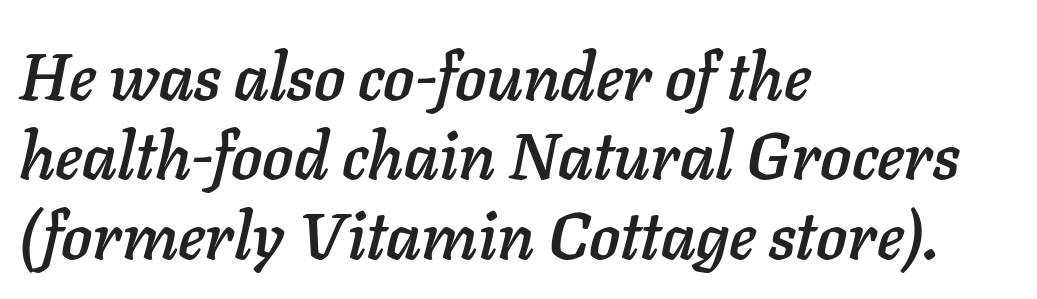
{"italic": "yes", "lean": "right", "slant_degrees": 11, "width": "normal", "stroke_contrast": "low", "x_height": "medium", "monospaced": "no", "underline": "no", "align": "left", "line_spacing_ratio": 1.22, "letter_spacing": "normal", "letter_spacing_em": 0.0, "glyph_px": 65}
